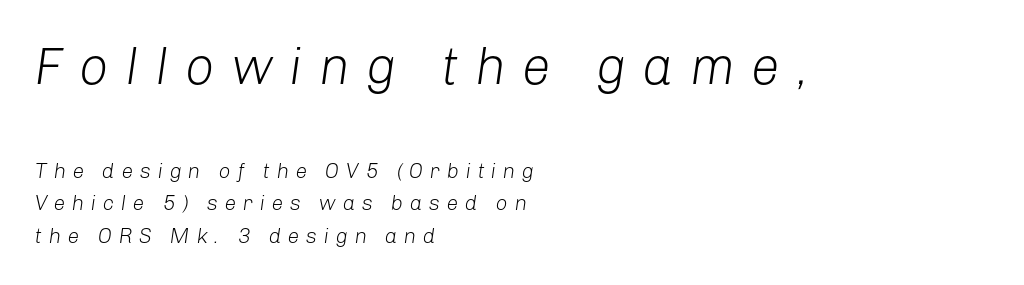
Slant detected: the letters are inclined. The initial chunk of copy outweighs the following chunk in type size. Compared with typical paragraphs, the rows here are spaced about the same. Note the varied advance widths — an 'i' is clearly narrower than an 'm'.
